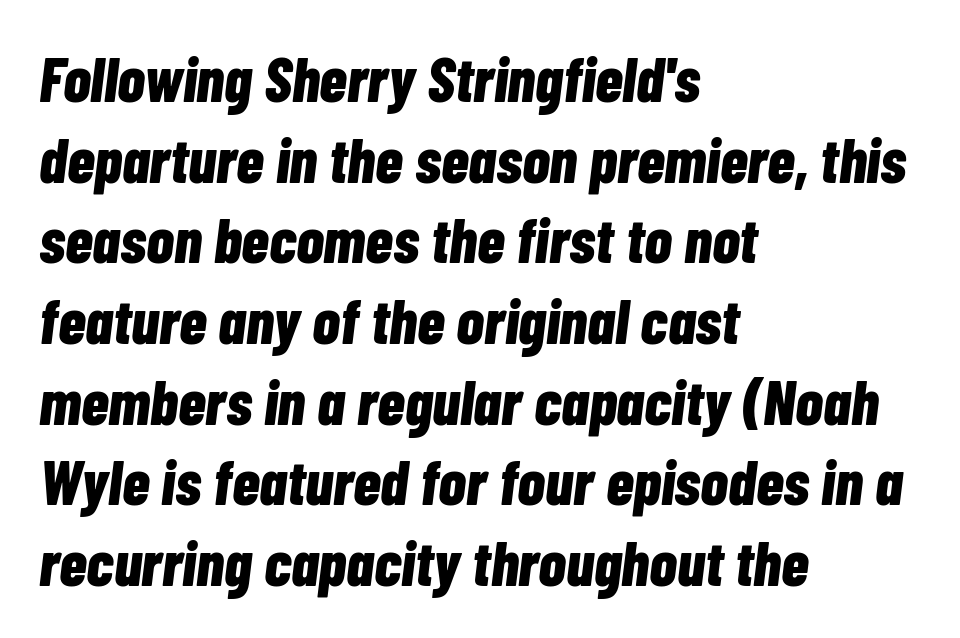
Q: Is the text bold? A: Yes.
Q: Is the text italic (slanted)? A: Yes, it leans right by about 7 degrees.
Q: Is the text underlined? A: No.
Q: How is the paragraph aligned? A: Left-aligned.
Q: Is the spacing between letters normal or unusually wide? A: Normal.
Q: Is the spacing between lines tight, normal or loose? A: Normal.
Q: Width (condensed, normal, or wide)? A: Condensed.
Q: Stroke contrast? A: Low.
Q: x-height? A: Medium.
Q: Monospaced? A: No.
